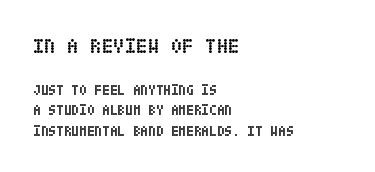
The image shows 21 px bold type, upright; set left-aligned, normal line spacing (1.47x), normal letter spacing, not underlined; the first (top) block is 1.5x larger.
